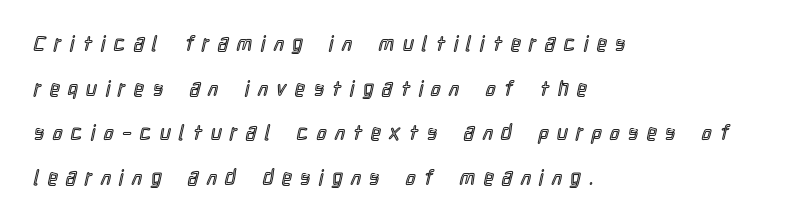
The setting favours the left margin, as ordinary paragraphs usually do. This sample trades compactness for vertical openness between lines. Letter spacing: wide.
